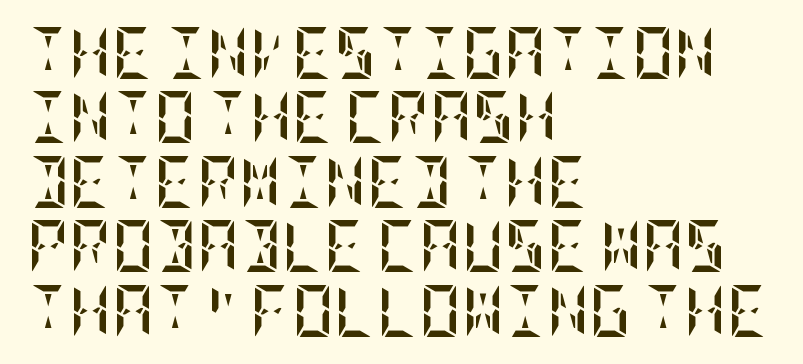
Type without underlining. Plenty of ink on the page — the face is bold. Notice how the passage keeps a crisp vertical edge on the left only. The letterforms sit shoulder to shoulder at normal distance. The letters stand upright; this is a roman face.
